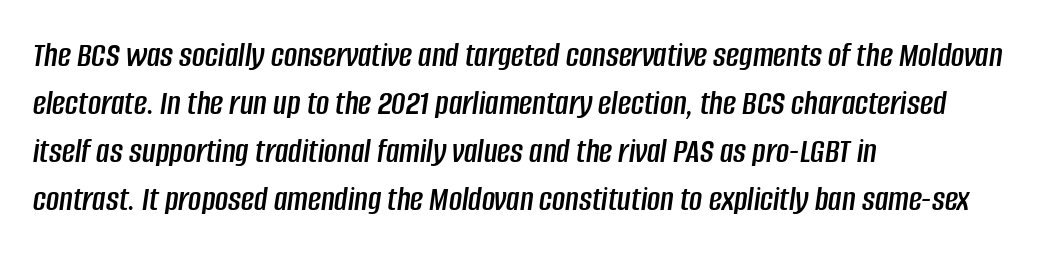
{"italic": "yes", "lean": "right", "slant_degrees": 8, "width": "condensed", "stroke_contrast": "low", "x_height": "large", "monospaced": "no", "underline": "no", "align": "left", "line_spacing": "normal", "line_spacing_ratio": 1.33, "letter_spacing": "normal", "letter_spacing_em": 0.0, "glyph_px": 36}
